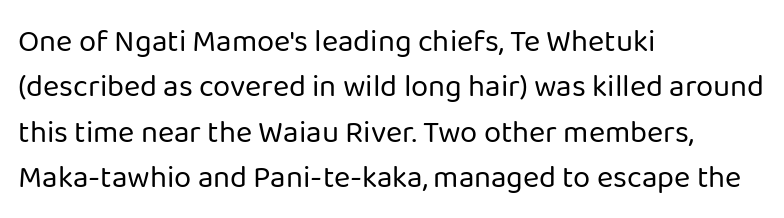
Q: Is the text bold? A: No.
Q: Is the text italic (slanted)? A: No, it is upright.
Q: Is the typeface a serif or a sans-serif typeface? A: Sans-serif.
Q: Is the text underlined? A: No.
Q: How is the paragraph aligned? A: Left-aligned.
Q: Is the spacing between letters normal or unusually wide? A: Normal.
Q: Is the spacing between lines tight, normal or loose? A: Normal.
Q: Width (condensed, normal, or wide)? A: Normal.
Q: Stroke contrast? A: Low.
Q: x-height? A: Medium.
Q: Monospaced? A: No.
